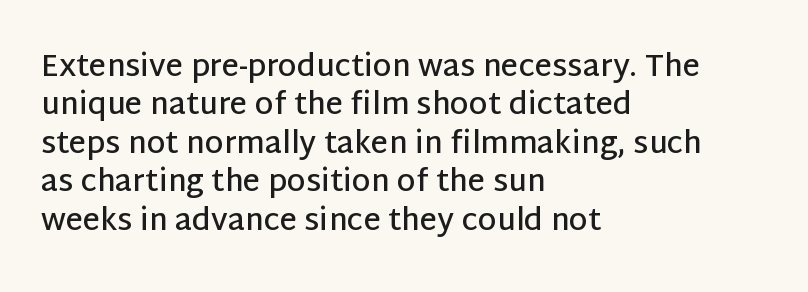
Notice how the stems are strictly vertical — no italics here. The sample has been set in demibold, a notch under bold. Are there feet on the stems? There aren't — it's a sans. How would I describe the line gaps? Plain and ordinary.
